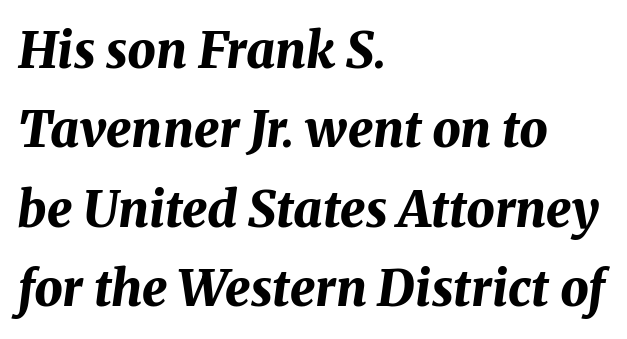
The image shows 50 px bold type, italic (leaning right); set left-aligned, normal line spacing (1.59x), normal letter spacing, not underlined; medium stroke contrast and a medium x-height.
